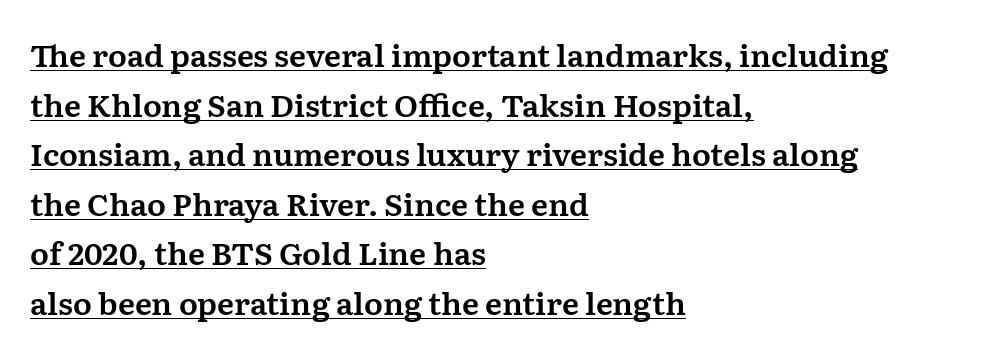
{"serif": "yes", "italic": "no", "width": "normal", "stroke_contrast": "medium", "x_height": "medium", "monospaced": "no", "underline": "yes", "align": "left", "line_spacing": "normal", "line_spacing_ratio": 1.6, "letter_spacing": "normal", "letter_spacing_em": 0.0, "glyph_px": 31}
